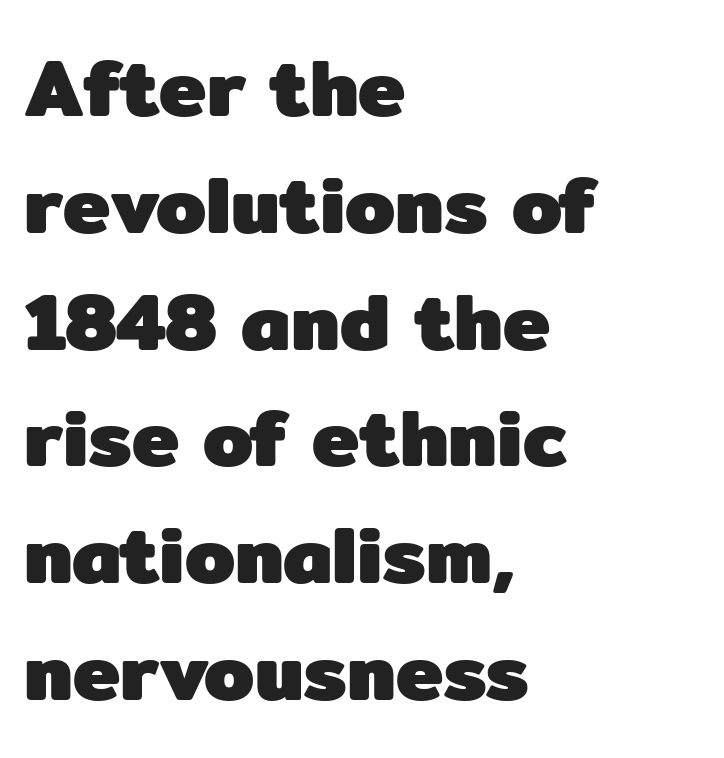
Q: Is the text bold? A: Yes.
Q: Is the text italic (slanted)? A: No, it is upright.
Q: Is the typeface a serif or a sans-serif typeface? A: Sans-serif.
Q: Is the text underlined? A: No.
Q: How is the paragraph aligned? A: Left-aligned.
Q: Is the spacing between letters normal or unusually wide? A: Normal.
Q: Is the spacing between lines tight, normal or loose? A: Normal.
Q: Width (condensed, normal, or wide)? A: Normal.
Q: Stroke contrast? A: Low.
Q: x-height? A: Medium.
Q: Monospaced? A: No.
